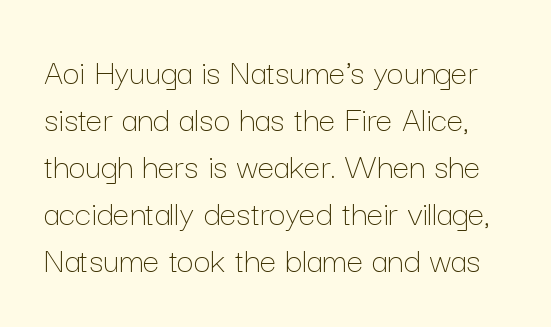
Q: Is the text bold? A: No.
Q: Is the text italic (slanted)? A: No, it is upright.
Q: Is the text underlined? A: No.
Q: Is the spacing between letters normal or unusually wide? A: Normal.
Q: Is the spacing between lines tight, normal or loose? A: Normal.
Q: Width (condensed, normal, or wide)? A: Normal.
Q: Stroke contrast? A: Low.
Q: x-height? A: Medium.
Q: Monospaced? A: No.
